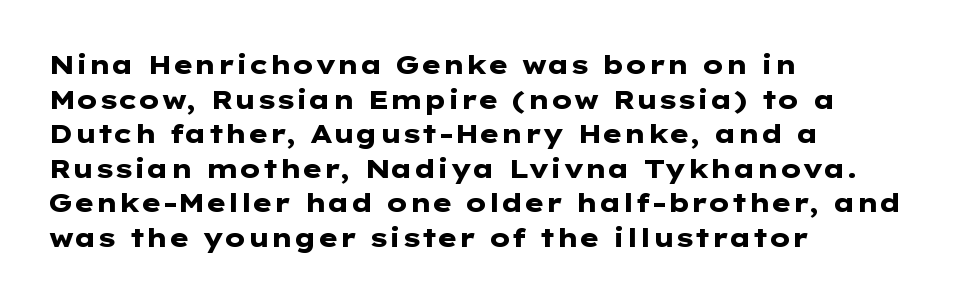
Q: Is the text bold? A: Yes.
Q: Is the text italic (slanted)? A: No, it is upright.
Q: Is the text underlined? A: No.
Q: How is the paragraph aligned? A: Left-aligned.
Q: Is the spacing between letters normal or unusually wide? A: Normal.
Q: Is the spacing between lines tight, normal or loose? A: Normal.
